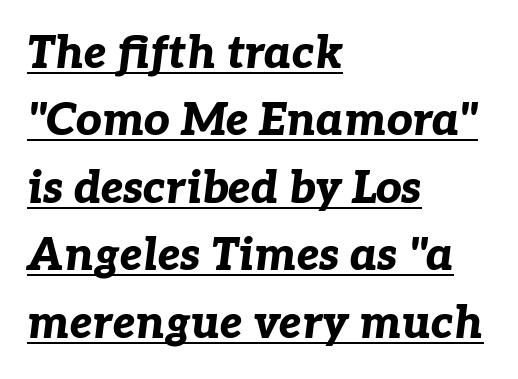
{"italic": "yes", "lean": "right", "slant_degrees": 7, "bold": "yes", "weight": "bold", "width": "normal", "stroke_contrast": "low", "x_height": "medium", "monospaced": "no", "underline": "yes", "align": "left", "line_spacing": "normal", "line_spacing_ratio": 1.5, "letter_spacing": "normal", "letter_spacing_em": 0.0, "glyph_px": 45}
